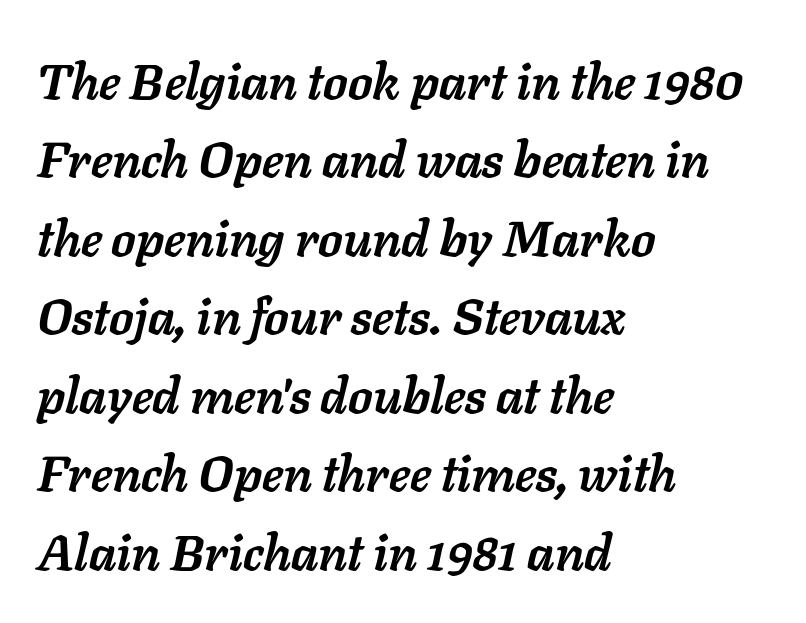
Q: Is the text bold? A: Yes.
Q: Is the text italic (slanted)? A: Yes, it leans right by about 11 degrees.
Q: Is the text underlined? A: No.
Q: How is the paragraph aligned? A: Left-aligned.
Q: Is the spacing between letters normal or unusually wide? A: Normal.
Q: Is the spacing between lines tight, normal or loose? A: Normal.
Q: Width (condensed, normal, or wide)? A: Normal.
Q: Stroke contrast? A: Low.
Q: x-height? A: Medium.
Q: Monospaced? A: No.
